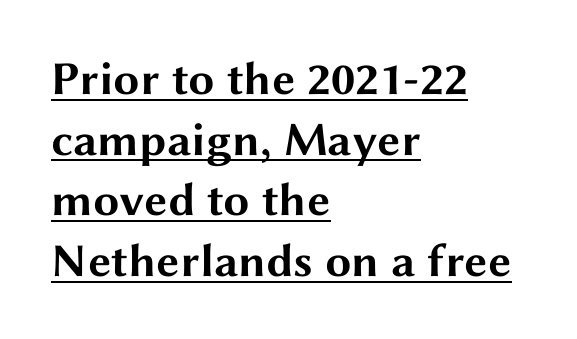
The image shows 47 px bold, wide sans-serif type, upright; set left-aligned, normal line spacing (1.29x), normal letter spacing, underlined; medium stroke contrast and a medium x-height.
